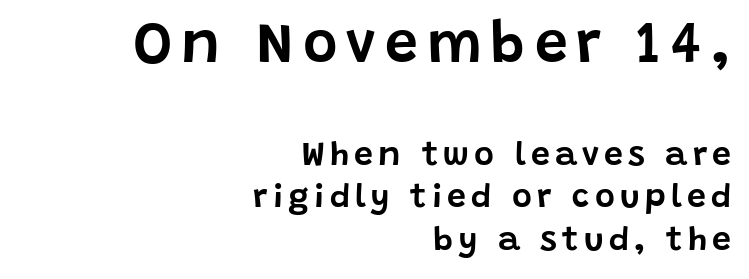
This sample keeps an unexceptional amount of space between lines. Nobody drew a line under any word here. Typesetter's note — upper block bumped up in size, lower block left smaller. The rag falls on the left side of this text block. The type sits square on the baseline with zero lean. Each letter's strokes conclude bluntly, with no projecting serifs.
